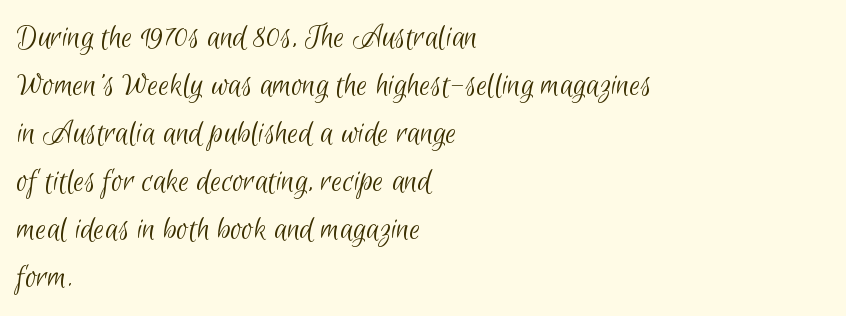
{"serif": "no", "bold": "no", "weight": "light", "width": "condensed", "stroke_contrast": "low", "x_height": "small", "monospaced": "no", "underline": "no", "align": "left", "line_spacing": "normal", "line_spacing_ratio": 1.37, "letter_spacing": "normal", "letter_spacing_em": 0.0, "glyph_px": 35}
